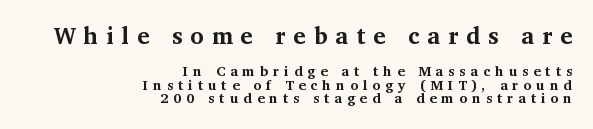
The passage shown begins with its larger block and ends with its smaller one. The typesetter chose a ragged-left arrangement here. Baseline-to-baseline distance is barely more than the letter height. Quick note: not italic, upright. These lines have a slow, spaced-out rhythm from letter to letter. Beneath every word, the page is bare.
